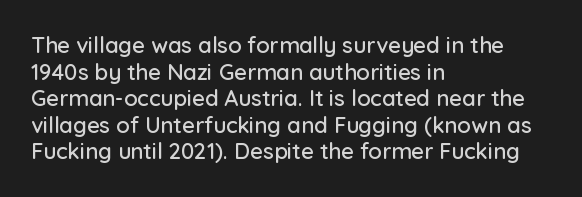
The image shows 22 px text type, upright; set left-aligned, line spacing 1.21x, normal letter spacing, not underlined.
